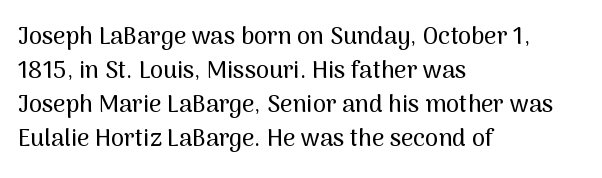
Here the glyphs are tracked normally, forming tight word shapes. A typesetter would call this leading conventional body-copy spacing. Descenders hang freely into open space. Typeset ragged right — the left edge is the straight one. Posture: upright roman.
